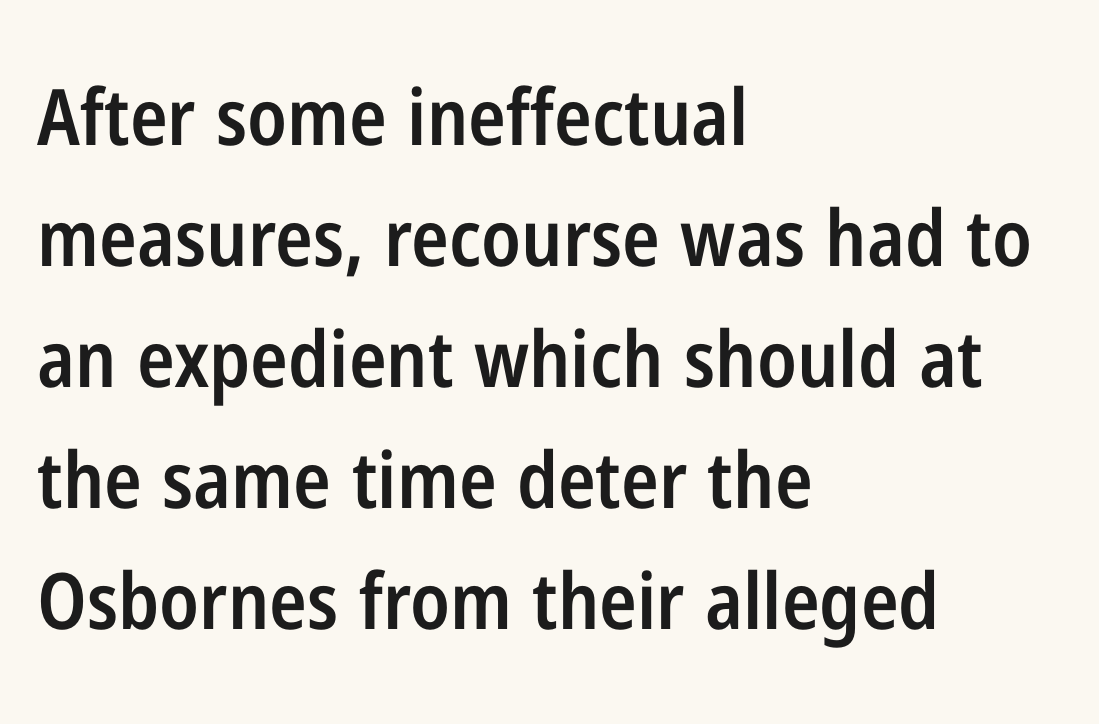
The image shows 78 px semibold, condensed sans-serif type, upright; set left-aligned, normal line spacing (1.55x), normal letter spacing, not underlined; low stroke contrast and a medium x-height.
